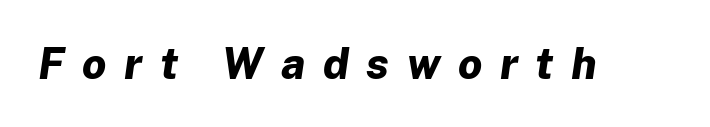
Students, this is bold: see how much ink each stroke carries. Characters are canted at an angle relative to the baseline's perpendicular. Do the characters align in a grid? No, the font is proportional. The gap between lines stays unmarked.
